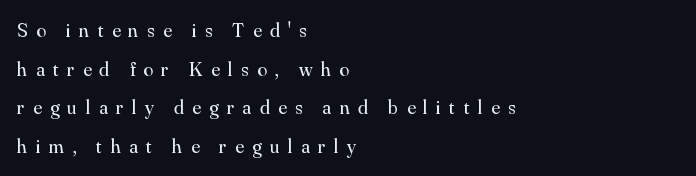
Q: Is the text bold? A: No.
Q: Is the text italic (slanted)? A: No, it is upright.
Q: Is the text underlined? A: No.
Q: How is the paragraph aligned? A: Left-aligned.
Q: Is the spacing between letters normal or unusually wide? A: Unusually wide.
Q: Is the spacing between lines tight, normal or loose? A: Loose.
